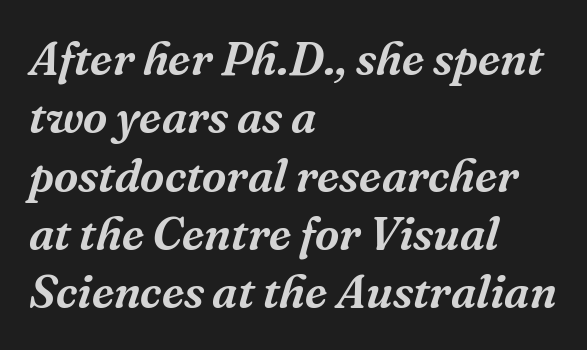
Q: Is the text italic (slanted)? A: Yes, it leans right by about 16 degrees.
Q: Is the typeface a serif or a sans-serif typeface? A: Serif.
Q: Is the text underlined? A: No.
Q: How is the paragraph aligned? A: Left-aligned.
Q: Is the spacing between letters normal or unusually wide? A: Normal.
Q: Width (condensed, normal, or wide)? A: Normal.
Q: Stroke contrast? A: Medium.
Q: x-height? A: Medium.
Q: Monospaced? A: No.
